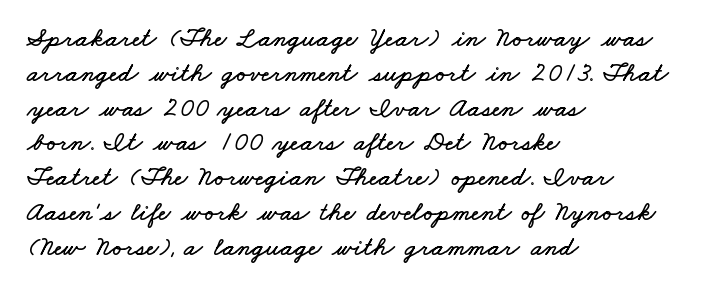
The image shows 27 px text type; set left-aligned, normal line spacing (1.29x), normal letter spacing, not underlined.
